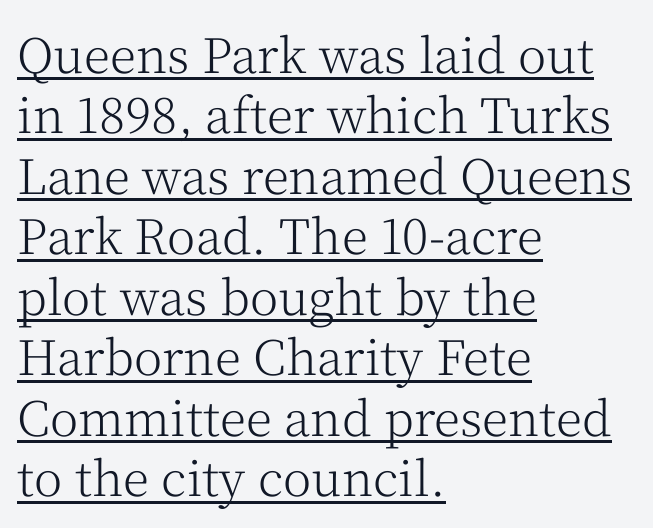
The image shows 48 px light serif type, upright; set left-aligned, normal line spacing (1.26x), normal letter spacing, underlined; medium stroke contrast and a medium x-height.
